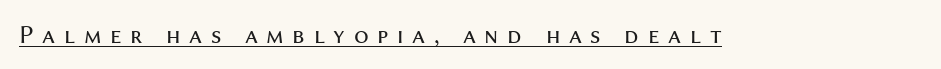
Compared with typical body copy, the letter spacing here is much looser. Every character sits straight up, as roman type does. This sample carries an underscore along the baseline area. Caption: face not bold, strokes unweighted.
